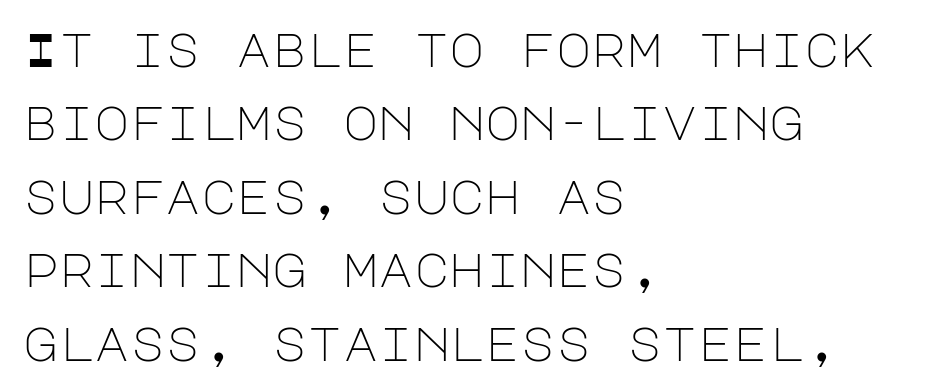
The image shows 48 px light sans-serif type, upright; set left-aligned, normal line spacing (1.53x), normal letter spacing, not underlined; low stroke contrast and a large x-height.
